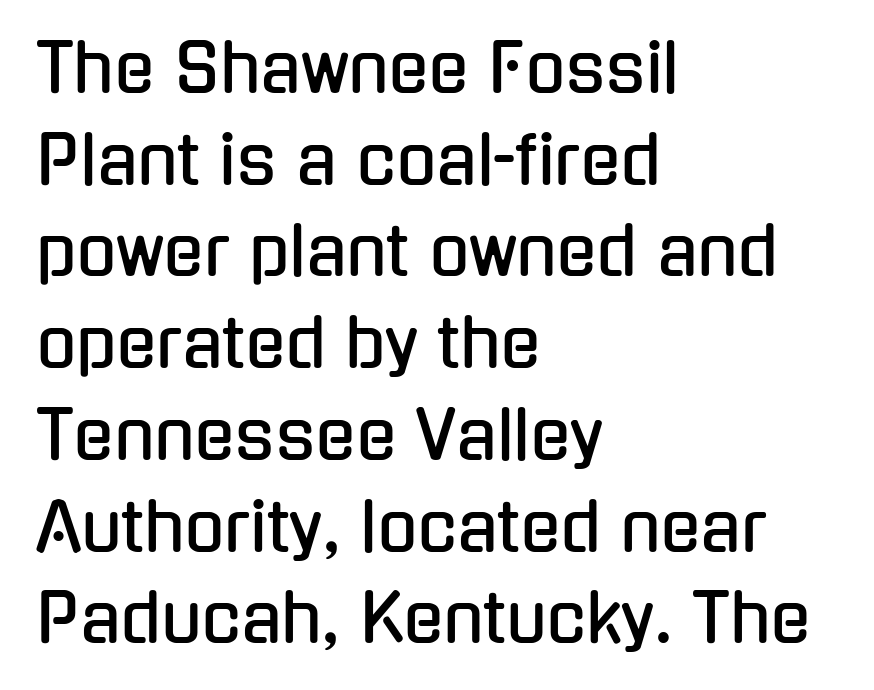
Q: Is the text italic (slanted)? A: No, it is upright.
Q: Is the typeface a serif or a sans-serif typeface? A: Sans-serif.
Q: Is the text underlined? A: No.
Q: How is the paragraph aligned? A: Left-aligned.
Q: Is the spacing between letters normal or unusually wide? A: Normal.
Q: Is the spacing between lines tight, normal or loose? A: Normal.
Q: Width (condensed, normal, or wide)? A: Condensed.
Q: Stroke contrast? A: Low.
Q: x-height? A: Medium.
Q: Monospaced? A: No.
